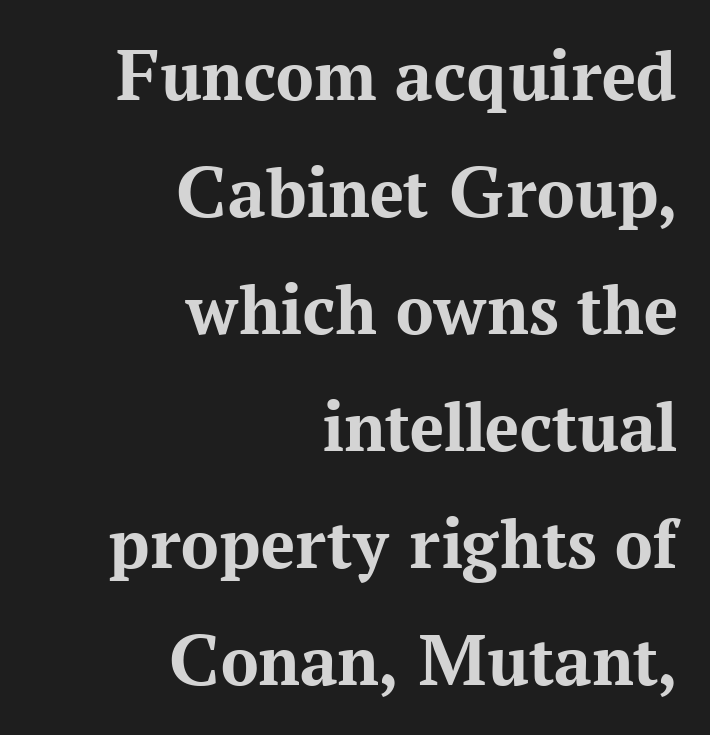
{"serif": "yes", "italic": "no", "bold": "yes", "weight": "bold", "width": "normal", "stroke_contrast": "medium", "x_height": "medium", "monospaced": "no", "underline": "no", "align": "right", "line_spacing": "normal", "line_spacing_ratio": 1.56, "letter_spacing": "normal", "letter_spacing_em": 0.0, "glyph_px": 75}
